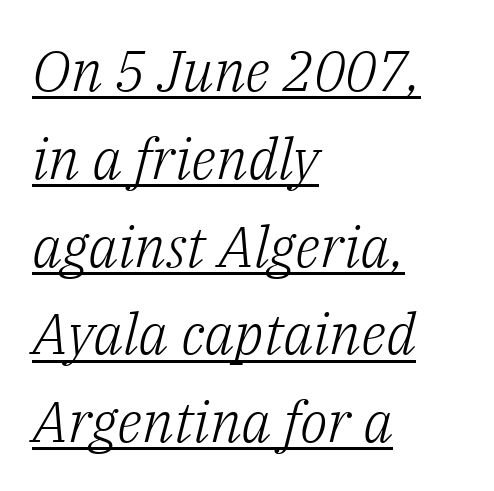
The line-height multiplier appears to be the usual default. Here the glyphs are tracked normally, forming tight word shapes. Stroke mass is kept to a normal reading level or below. Notice how a bar underscores the lettering throughout. An italicized treatment has been applied to the whole sample. The type family on display is of the serif kind.
